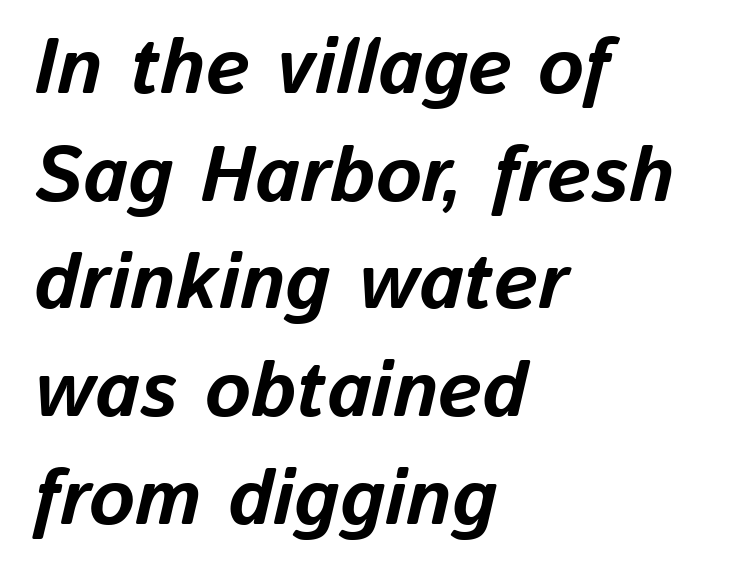
The image shows 78 px bold type, italic (leaning right); set left-aligned, normal line spacing (1.38x), normal letter spacing, not underlined; low stroke contrast and a medium x-height.
